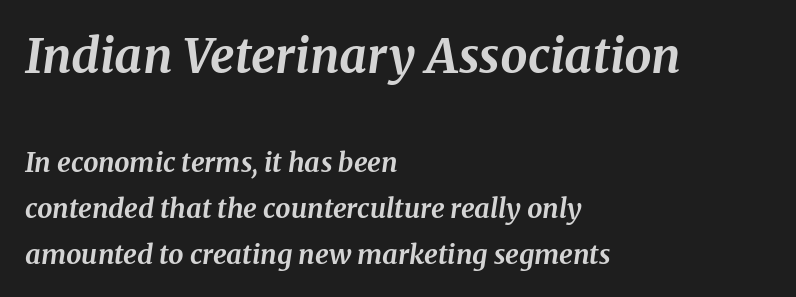
{"serif": "yes", "italic": "yes", "lean": "right", "slant_degrees": 8, "bold": "yes", "weight": "bold", "width": "normal", "stroke_contrast": "medium", "x_height": "medium", "monospaced": "no", "underline": "no", "align": "left", "line_spacing": "normal", "line_spacing_ratio": 1.7, "letter_spacing": "normal", "letter_spacing_em": 0.0, "larger_block": "first", "size_ratio": 1.78, "glyph_px": 48}
